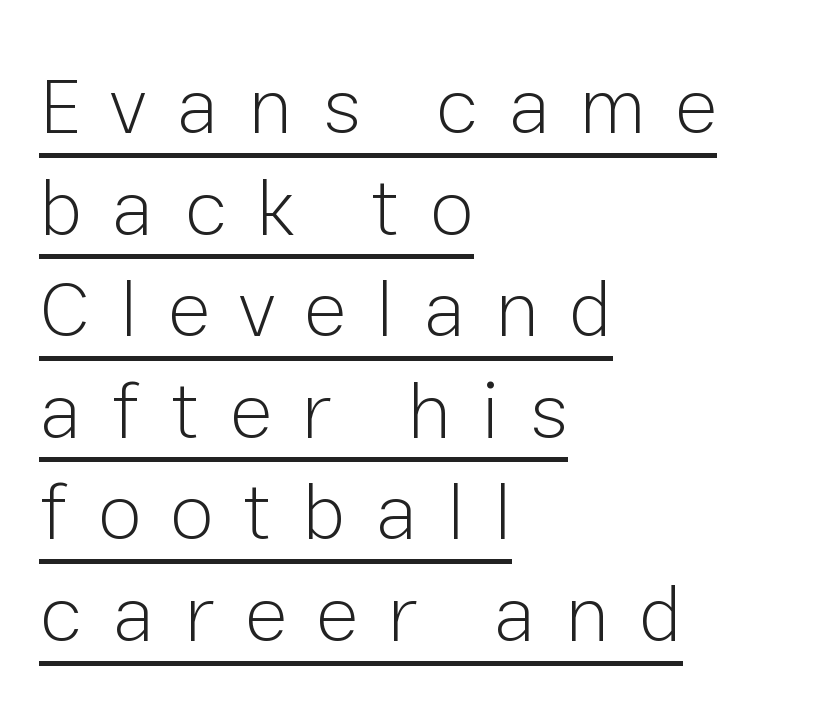
{"serif": "no", "italic": "no", "bold": "no", "weight": "light", "width": "normal", "stroke_contrast": "low", "x_height": "medium", "monospaced": "no", "underline": "yes", "align": "left", "line_spacing": "normal", "line_spacing_ratio": 1.27, "letter_spacing": "wide", "letter_spacing_em": 0.37, "glyph_px": 80}
